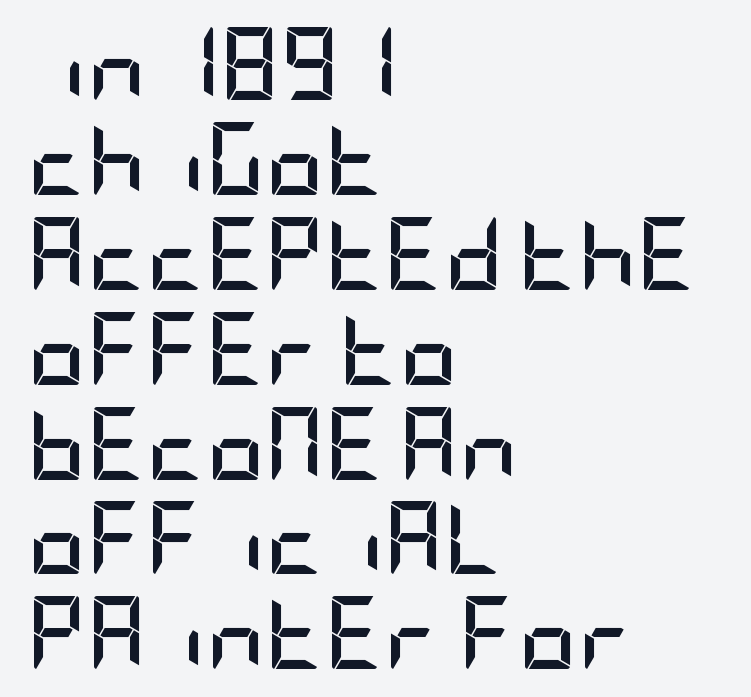
{"serif": "no", "italic": "no", "bold": "yes", "weight": "semibold", "width": "condensed", "stroke_contrast": "low", "x_height": "large", "underline": "no", "align": "left", "line_spacing": "normal", "line_spacing_ratio": 1.3, "letter_spacing": "normal", "letter_spacing_em": 0.0, "glyph_px": 73}
